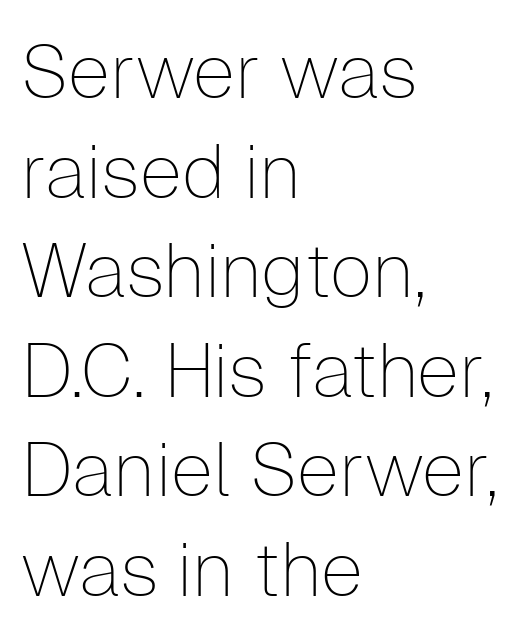
The typography opts for an upright posture over an oblique one. In CSS terms this would be text-align: left. The rows are spaced the way most documents space them. The tracking reads as untouched default to a designer's eye. The rendering uses natural spacing where letterforms have individual widths.
